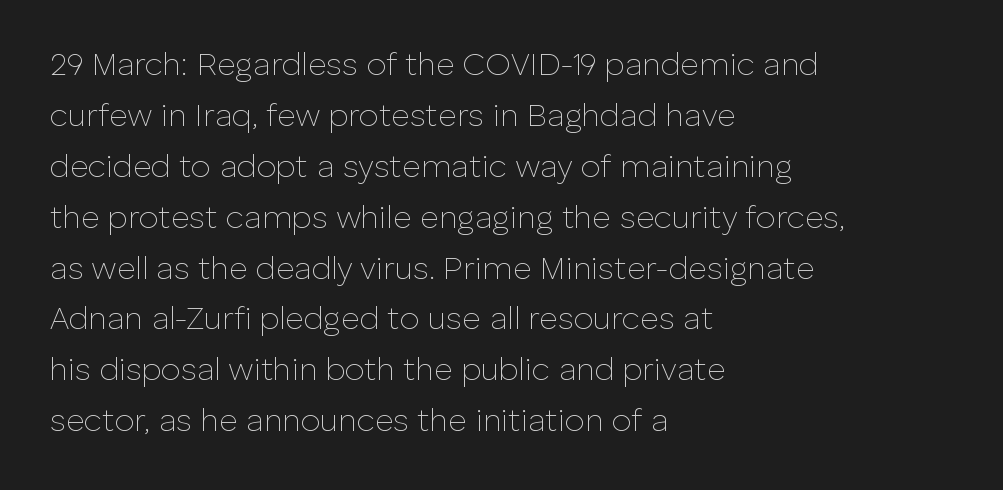
These lines stack with their left ends in a neat column. Between one letter and the next there's only the usual sliver of space. What's the leading like? Ordinary, nothing unusual. Nobody drew a line under any word here. These lines are rendered in a variable-pitch font. These glyphs show unthickened strokes, regular width or finer.
